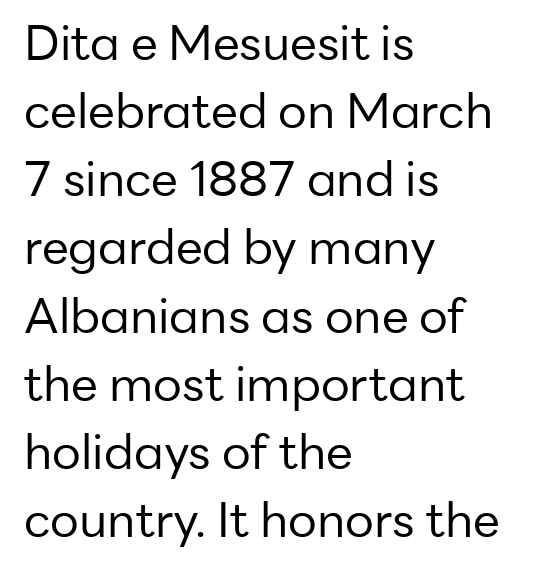
Q: Is the text bold? A: No.
Q: Is the text italic (slanted)? A: No, it is upright.
Q: Is the typeface a serif or a sans-serif typeface? A: Sans-serif.
Q: Is the text underlined? A: No.
Q: How is the paragraph aligned? A: Left-aligned.
Q: Is the spacing between letters normal or unusually wide? A: Normal.
Q: Is the spacing between lines tight, normal or loose? A: Normal.
Q: Width (condensed, normal, or wide)? A: Normal.
Q: Stroke contrast? A: Low.
Q: x-height? A: Medium.
Q: Monospaced? A: No.
